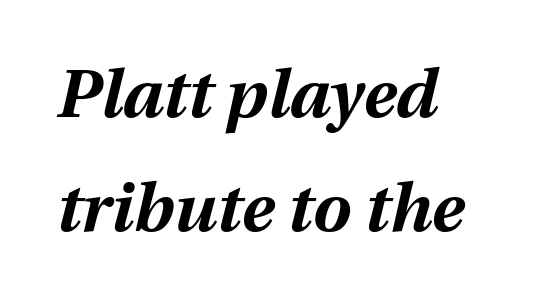
Q: Is the text bold? A: Yes.
Q: Is the text italic (slanted)? A: Yes, it leans right by about 12 degrees.
Q: Is the text underlined? A: No.
Q: How is the paragraph aligned? A: Left-aligned.
Q: Is the spacing between letters normal or unusually wide? A: Normal.
Q: Is the spacing between lines tight, normal or loose? A: Normal.
Q: Width (condensed, normal, or wide)? A: Normal.
Q: Stroke contrast? A: Medium.
Q: x-height? A: Medium.
Q: Monospaced? A: No.
